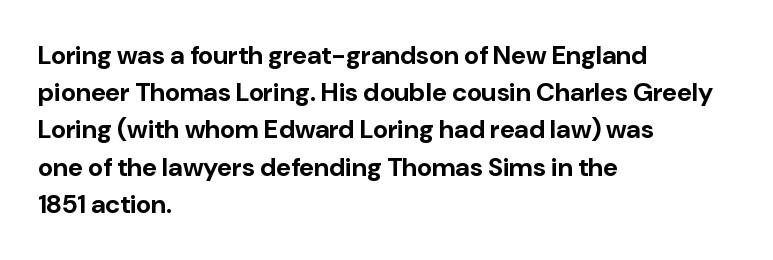
The image shows 26 px bold type, upright; set left-aligned, normal line spacing (1.43x), normal letter spacing, not underlined.
